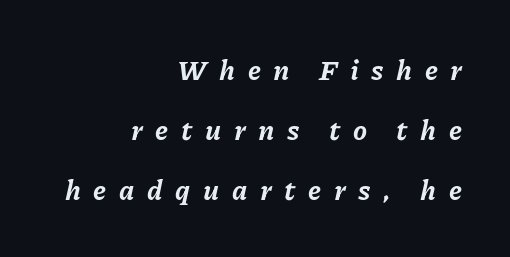
The image shows 28 px bold type, italic (leaning right); set right-aligned, loose line spacing (2.14x), unusually wide letter spacing (+0.45 em), not underlined; low stroke contrast and a medium x-height.
